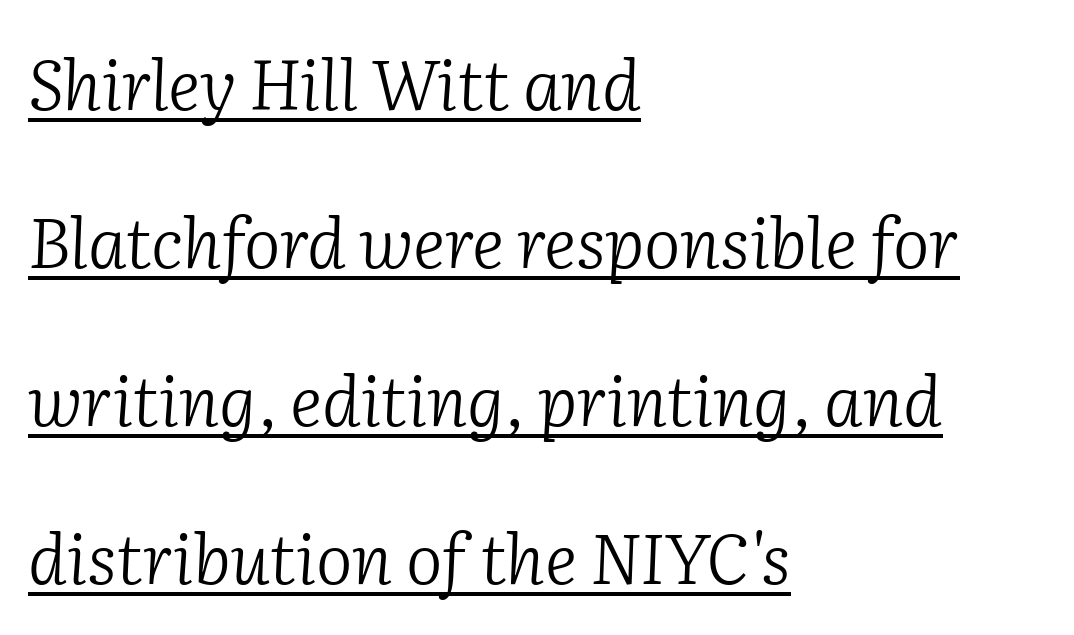
{"serif": "yes", "italic": "yes", "lean": "right", "slant_degrees": 2, "bold": "no", "weight": "light", "width": "normal", "stroke_contrast": "low", "x_height": "medium", "monospaced": "no", "underline": "yes", "align": "left", "line_spacing": "loose", "line_spacing_ratio": 2.29, "letter_spacing": "normal", "letter_spacing_em": 0.0, "glyph_px": 69}
